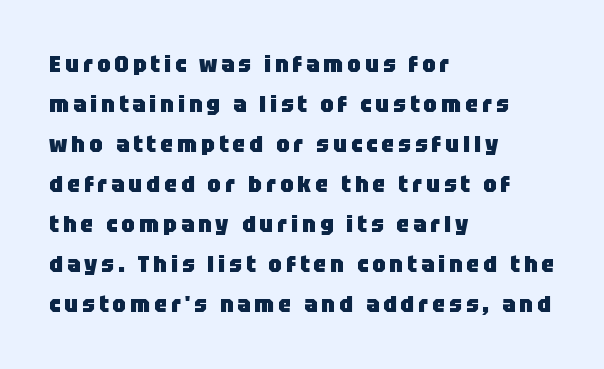
Q: Is the text bold? A: Yes.
Q: Is the text italic (slanted)? A: No, it is upright.
Q: Is the text underlined? A: No.
Q: How is the paragraph aligned? A: Left-aligned.
